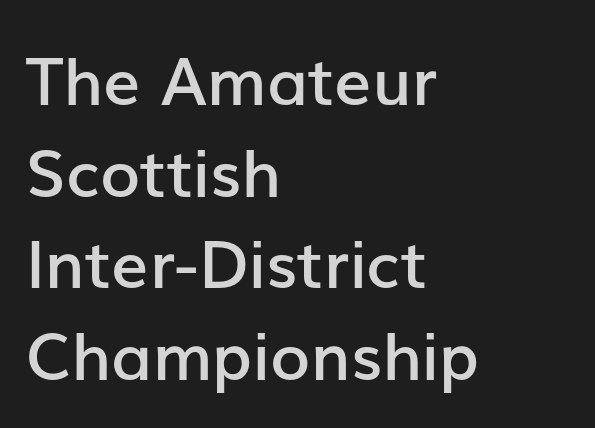
{"serif": "no", "italic": "no", "bold": "semi", "weight": "semibold", "width": "normal", "stroke_contrast": "low", "x_height": "medium", "monospaced": "no", "underline": "no", "align": "left", "line_spacing": "normal", "line_spacing_ratio": 1.39, "letter_spacing": "normal", "letter_spacing_em": 0.0, "glyph_px": 66}
